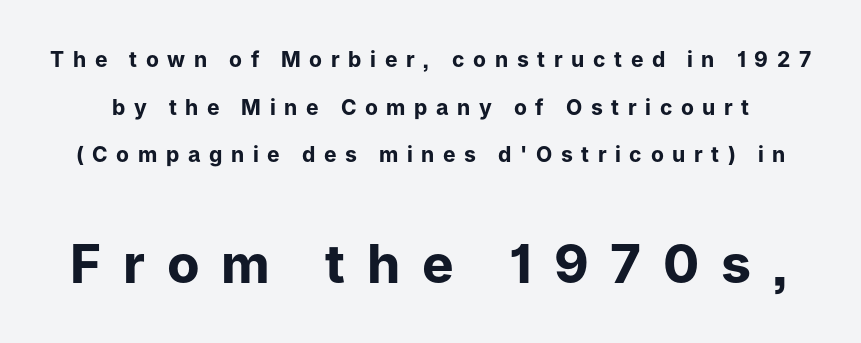
If you squint, the bottom block still reads clearly — it's the larger of the two. The vertical gap from one line to the next is large. Is this a fixed-width face? No — the glyphs have proportional, varying widths. A roman cut, with each character standing at attention.
